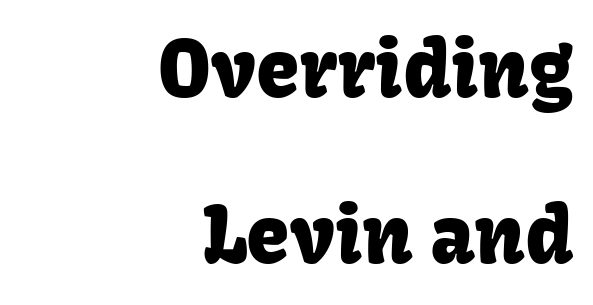
Q: Is the text italic (slanted)? A: No, it is upright.
Q: Is the typeface a serif or a sans-serif typeface? A: Sans-serif.
Q: Is the text underlined? A: No.
Q: How is the paragraph aligned? A: Right-aligned.
Q: Is the spacing between letters normal or unusually wide? A: Normal.
Q: Is the spacing between lines tight, normal or loose? A: Loose.
Q: Width (condensed, normal, or wide)? A: Normal.
Q: Stroke contrast? A: Low.
Q: x-height? A: Medium.
Q: Monospaced? A: No.
